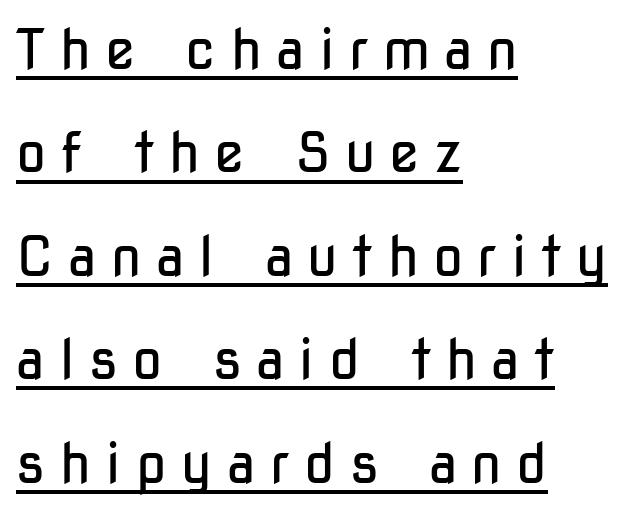
The image shows 55 px regular-weight, condensed sans-serif type, upright; set left-aligned, line spacing 1.88x, unusually wide letter spacing (+0.26 em), underlined; low stroke contrast and a medium x-height.
